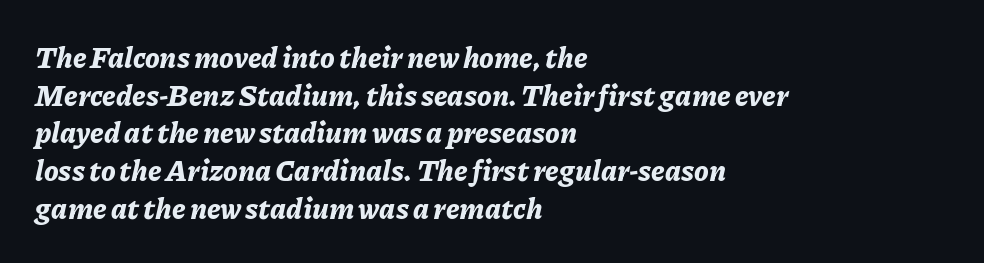
Q: Is the text bold? A: Yes.
Q: Is the text italic (slanted)? A: Yes, it leans right by about 11 degrees.
Q: Is the text underlined? A: No.
Q: How is the paragraph aligned? A: Left-aligned.
Q: Is the spacing between letters normal or unusually wide? A: Normal.
Q: Is the spacing between lines tight, normal or loose? A: Normal.
Q: Width (condensed, normal, or wide)? A: Normal.
Q: Stroke contrast? A: Low.
Q: x-height? A: Medium.
Q: Monospaced? A: No.
